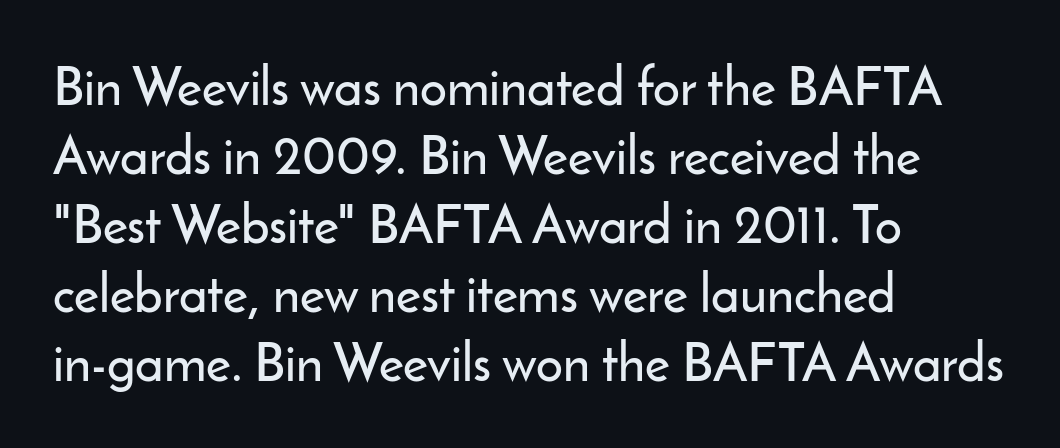
The image shows 53 px sans-serif type, upright; set left-aligned, normal line spacing (1.3x), normal letter spacing, not underlined; low stroke contrast and a small x-height.
